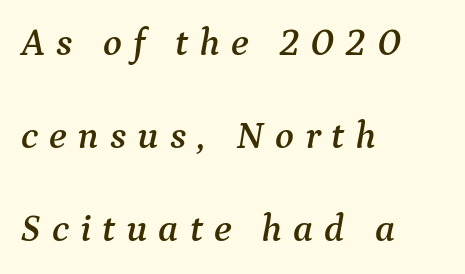
{"serif": "yes", "italic": "yes", "lean": "right", "slant_degrees": 9, "width": "normal", "stroke_contrast": "medium", "x_height": "medium", "monospaced": "no", "underline": "no", "align": "left", "line_spacing": "loose", "line_spacing_ratio": 2.39, "letter_spacing": "wide", "letter_spacing_em": 0.28, "glyph_px": 39}
